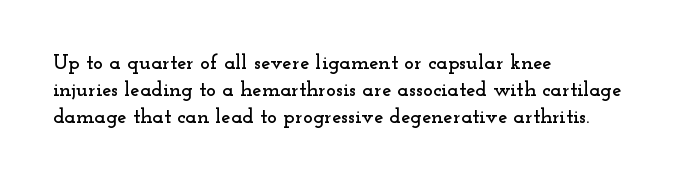
Q: Is the text italic (slanted)? A: No, it is upright.
Q: Is the text underlined? A: No.
Q: How is the paragraph aligned? A: Left-aligned.
Q: Is the spacing between letters normal or unusually wide? A: Normal.
Q: Is the spacing between lines tight, normal or loose? A: Normal.
